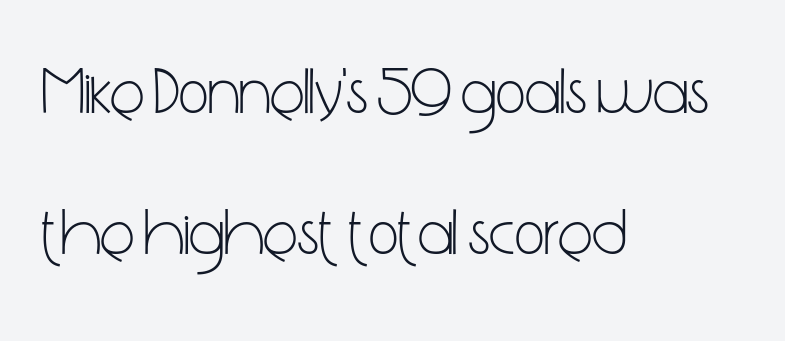
If you measured baseline to baseline, you'd find a long distance. Designer's note — italics off, roman on. Here the designer chose a conventional face with non-uniform glyph widths. The space directly below the letters is spotless. Nothing heavy about these letters — not bold at all. Caption: multi-line text, flush left, ragged right.
